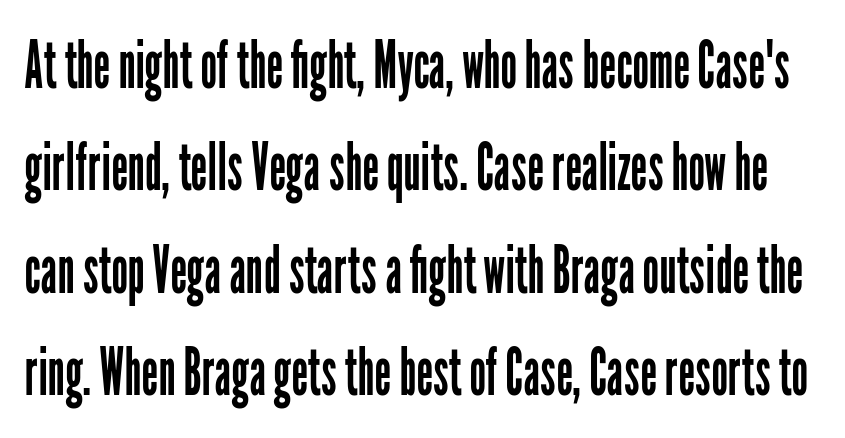
{"serif": "no", "italic": "no", "bold": "no", "weight": "regular", "width": "condensed", "stroke_contrast": "low", "x_height": "medium", "monospaced": "no", "underline": "no", "line_spacing": "normal", "line_spacing_ratio": 1.55, "letter_spacing": "normal", "letter_spacing_em": 0.0, "glyph_px": 66}
